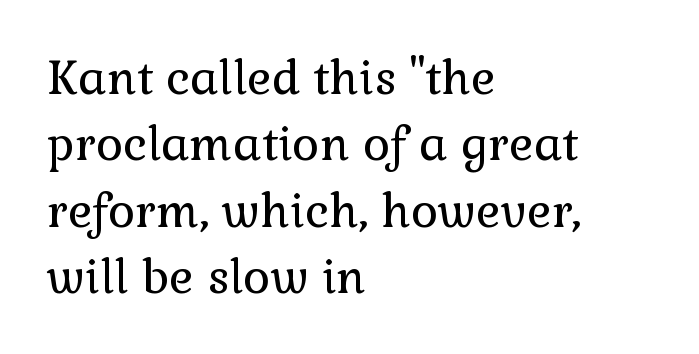
Q: Is the text bold? A: No.
Q: Is the text italic (slanted)? A: No, it is upright.
Q: Is the typeface a serif or a sans-serif typeface? A: Serif.
Q: Is the text underlined? A: No.
Q: How is the paragraph aligned? A: Left-aligned.
Q: Is the spacing between letters normal or unusually wide? A: Normal.
Q: Is the spacing between lines tight, normal or loose? A: Normal.
Q: Width (condensed, normal, or wide)? A: Normal.
Q: Stroke contrast? A: Low.
Q: x-height? A: Medium.
Q: Monospaced? A: No.
